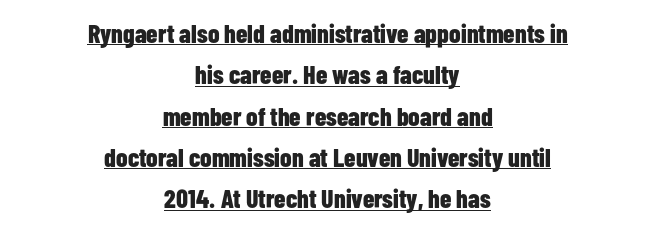
Q: Is the text bold? A: Yes.
Q: Is the text italic (slanted)? A: No, it is upright.
Q: Is the text underlined? A: Yes.
Q: How is the paragraph aligned? A: Centered.
Q: Is the spacing between letters normal or unusually wide? A: Normal.
Q: Is the spacing between lines tight, normal or loose? A: Normal.
